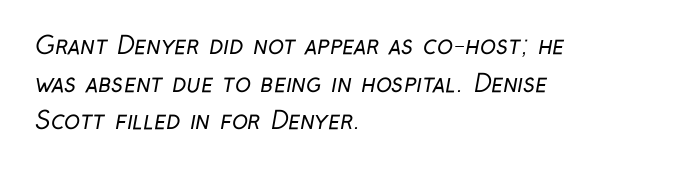
Q: Is the text bold? A: No.
Q: Is the text underlined? A: No.
Q: How is the paragraph aligned? A: Left-aligned.
Q: Is the spacing between letters normal or unusually wide? A: Normal.
Q: Is the spacing between lines tight, normal or loose? A: Normal.
